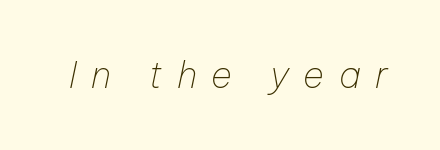
The image shows 36 px thin type, italic (leaning right); set unusually wide letter spacing (+0.41 em), not underlined; low stroke contrast and a medium x-height.
